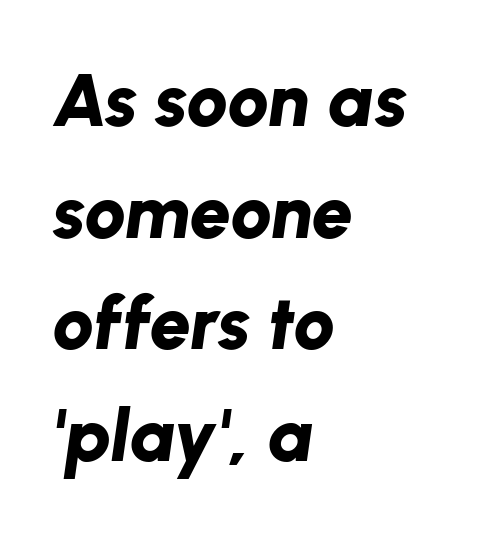
This rendering features lettering with no underline. Left-aligned paragraph, ragged on the right. The letters are bold, with thick, heavy strokes. These lines were composed using italics. Each word holds together tightly as a unit, with standard inter-letter gaps. A typesetter would call this proportional, since set widths differ per character.
